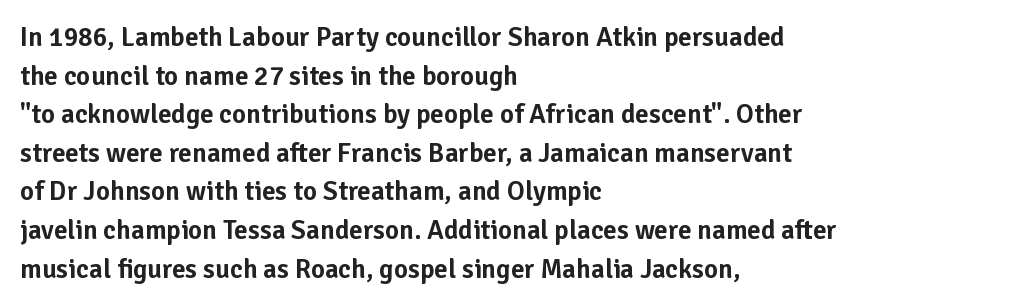
Tracking value appears to be zero — textbook default spacing. The font's upright variant was chosen for this text. Alignment: flush left. Rows of type keep a routine distance in the vertical direction. This rendering features lettering with no underline.
